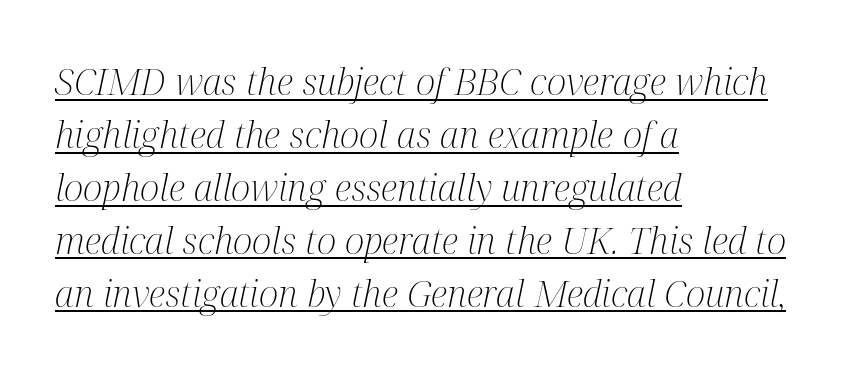
Q: Is the text bold? A: No.
Q: Is the text italic (slanted)? A: Yes, it leans right by about 12 degrees.
Q: Is the typeface a serif or a sans-serif typeface? A: Serif.
Q: Is the text underlined? A: Yes.
Q: How is the paragraph aligned? A: Left-aligned.
Q: Is the spacing between letters normal or unusually wide? A: Normal.
Q: Is the spacing between lines tight, normal or loose? A: Normal.
Q: Width (condensed, normal, or wide)? A: Condensed.
Q: Stroke contrast? A: Medium.
Q: x-height? A: Medium.
Q: Monospaced? A: No.
